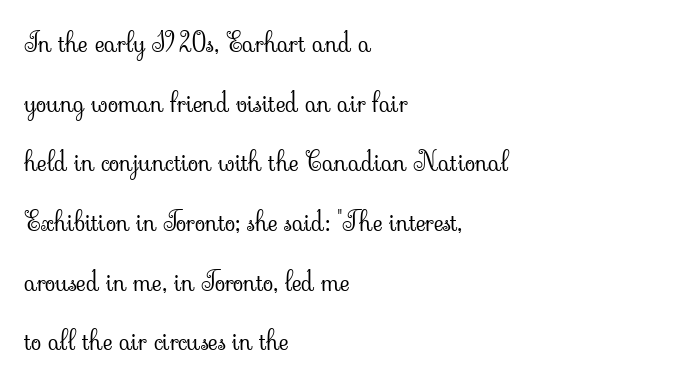
The paragraph shown leans on its left margin. Widely set lines give the paragraph a tall, airy silhouette. The string is rendered with underlining switched off. Look at the tracking — it's just the regular setting, nothing added. Stem width sits at or under what a default text font uses.
